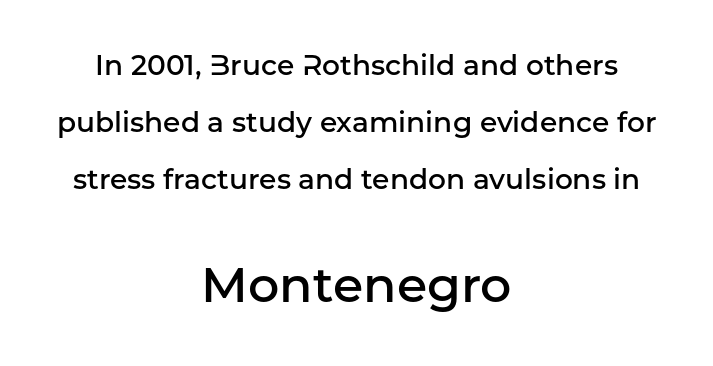
The image shows 49 px semibold sans-serif type, upright; set centered, loose line spacing (2.04x), normal letter spacing, not underlined; the second (bottom) block is 1.75x larger; low stroke contrast and a medium x-height.
